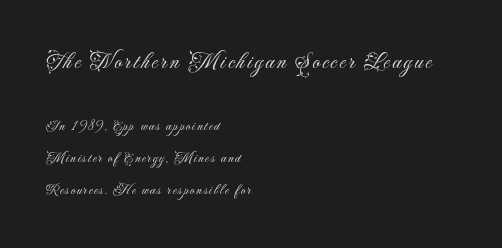
Q: Is the text bold? A: No.
Q: Is the text italic (slanted)? A: Yes.
Q: Is the text underlined? A: No.
Q: How is the paragraph aligned? A: Left-aligned.
Q: Is the spacing between lines tight, normal or loose? A: Loose.
Q: Which block of text is set in a larger size, the first (top) or the second (bottom)? A: The first (top) one.
